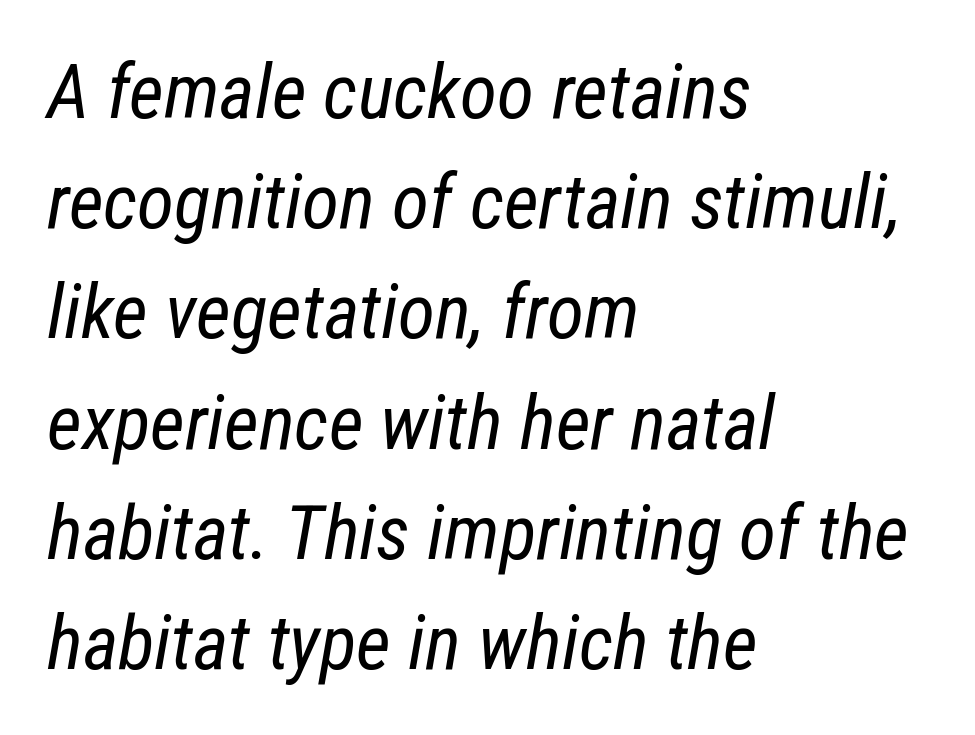
{"italic": "yes", "lean": "right", "slant_degrees": 12, "bold": "no", "weight": "regular", "width": "condensed", "stroke_contrast": "low", "x_height": "medium", "monospaced": "no", "underline": "no", "align": "left", "line_spacing": "normal", "line_spacing_ratio": 1.45, "letter_spacing": "normal", "letter_spacing_em": 0.0, "glyph_px": 76}
